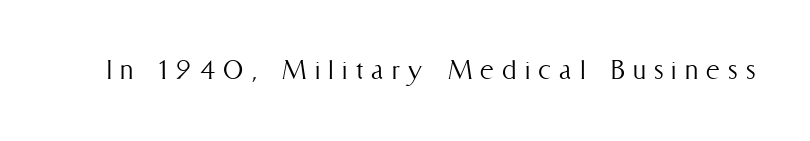
Q: Is the text bold? A: No.
Q: Is the text italic (slanted)? A: No, it is upright.
Q: Is the text underlined? A: No.
Q: Is the spacing between letters normal or unusually wide? A: Unusually wide.
Q: Width (condensed, normal, or wide)? A: Condensed.
Q: Stroke contrast? A: Medium.
Q: x-height? A: Medium.
Q: Monospaced? A: No.
